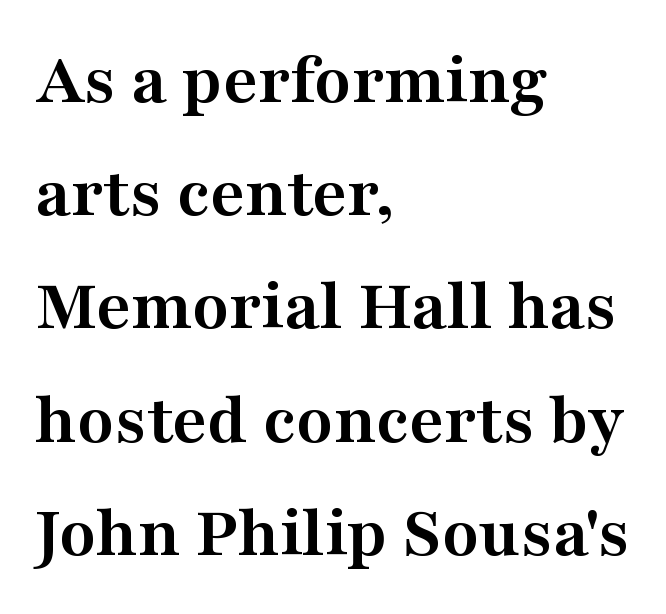
The image shows 75 px semibold, wide serif type, upright; set left-aligned, normal line spacing (1.51x), normal letter spacing, not underlined; medium stroke contrast and a medium x-height.
